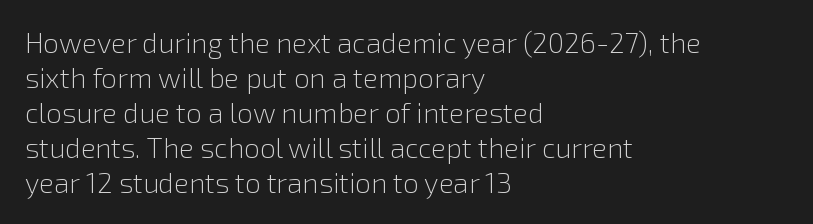
Q: Is the text bold? A: No.
Q: Is the text italic (slanted)? A: No, it is upright.
Q: Is the typeface a serif or a sans-serif typeface? A: Sans-serif.
Q: Is the text underlined? A: No.
Q: How is the paragraph aligned? A: Left-aligned.
Q: Is the spacing between letters normal or unusually wide? A: Normal.
Q: Is the spacing between lines tight, normal or loose? A: Normal.
Q: Width (condensed, normal, or wide)? A: Normal.
Q: x-height? A: Medium.
Q: Monospaced? A: No.
